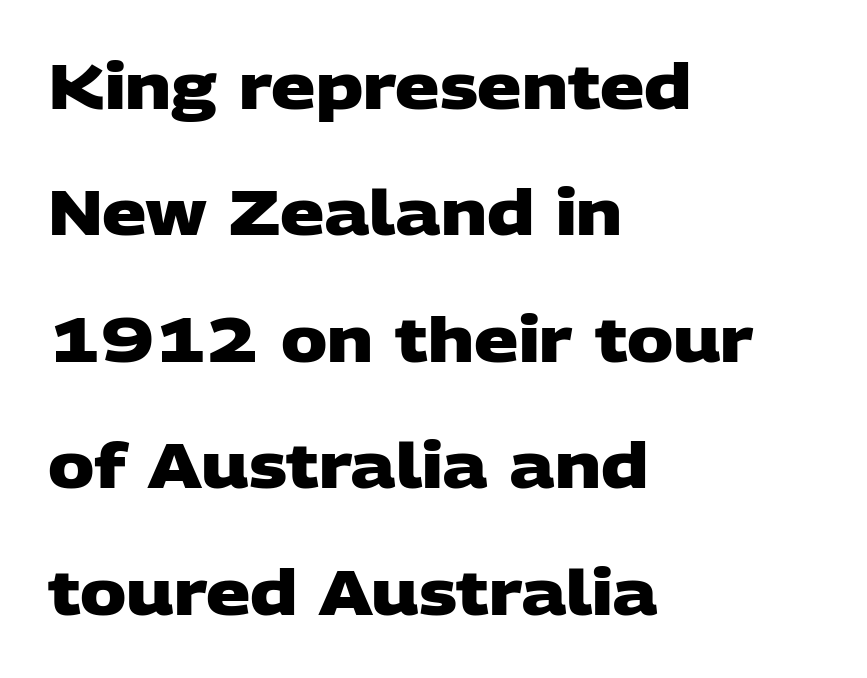
The image shows 62 px heavy, wide sans-serif type; set left-aligned, loose line spacing (2.04x), normal letter spacing, not underlined; low stroke contrast and a large x-height.
